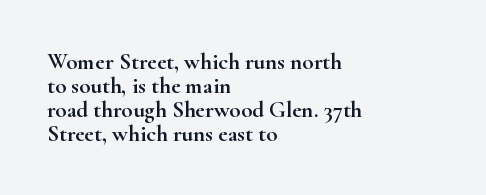
Q: Is the text italic (slanted)? A: No, it is upright.
Q: Is the text underlined? A: No.
Q: How is the paragraph aligned? A: Left-aligned.
Q: Is the spacing between letters normal or unusually wide? A: Normal.
Q: Is the spacing between lines tight, normal or loose? A: Tight.
